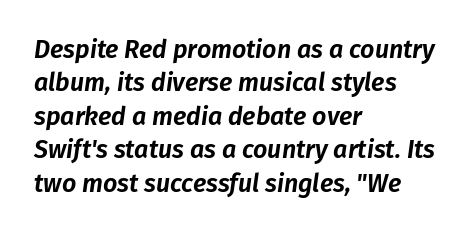
The image shows 25 px text type, italic (leaning right); set left-aligned, normal line spacing (1.34x), normal letter spacing, not underlined.
